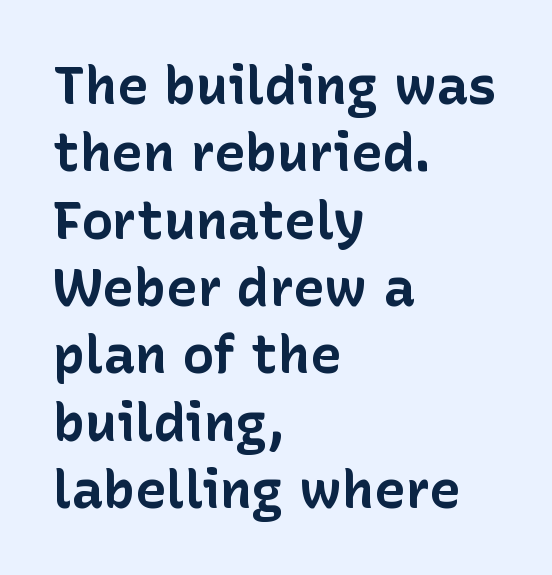
{"serif": "no", "italic": "no", "bold": "yes", "weight": "bold", "width": "normal", "stroke_contrast": "low", "x_height": "medium", "monospaced": "no", "underline": "no", "align": "left", "line_spacing": "normal", "line_spacing_ratio": 1.27, "letter_spacing": "normal", "letter_spacing_em": 0.0, "glyph_px": 53}
